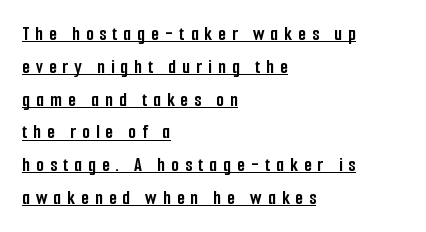
Teacher's note: observe the even left margin — that is flush-left alignment. Short note: letters widely spaced. A baseline rule has been typeset under these characters. Does the weight exceed regular? Yes, all the way to bold. The leading is moderate, giving the passage an even texture. The axis of the letterforms is exactly vertical.
